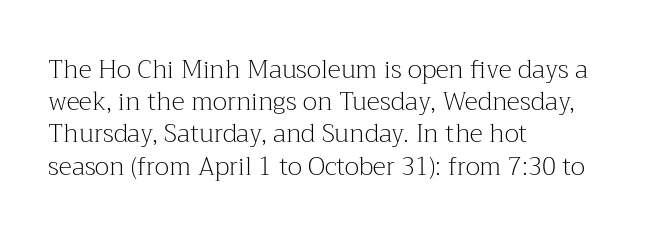
Q: Is the text bold? A: No.
Q: Is the text italic (slanted)? A: No, it is upright.
Q: Is the text underlined? A: No.
Q: How is the paragraph aligned? A: Left-aligned.
Q: Is the spacing between letters normal or unusually wide? A: Normal.
Q: Is the spacing between lines tight, normal or loose? A: Normal.
